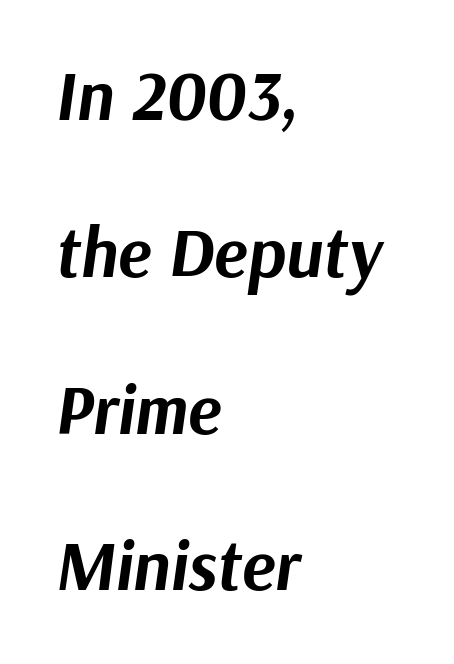
Compared with ordinary roman type, these characters are visibly tilted. Does the weight exceed regular? Yes, all the way to bold. Varying glyph widths throughout — classic text-font behaviour. Line spacing here is loose. In terms of letterspacing, this is plain default setting.
